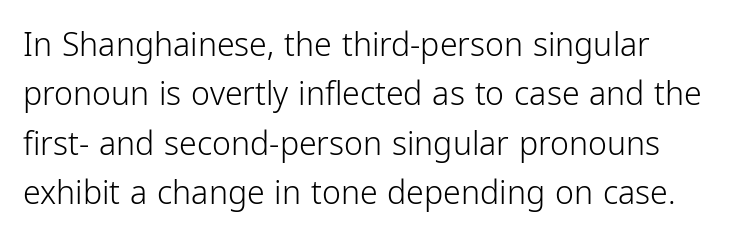
The image shows 32 px light, condensed sans-serif type, upright; set left-aligned, normal line spacing (1.54x), normal letter spacing, not underlined; low stroke contrast and a medium x-height.
